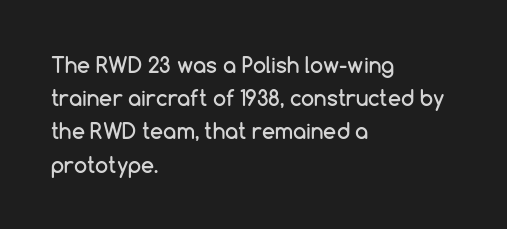
{"italic": "no", "underline": "no", "align": "left", "line_spacing": "normal", "line_spacing_ratio": 1.58, "letter_spacing": "normal", "letter_spacing_em": 0.0, "glyph_px": 21}
